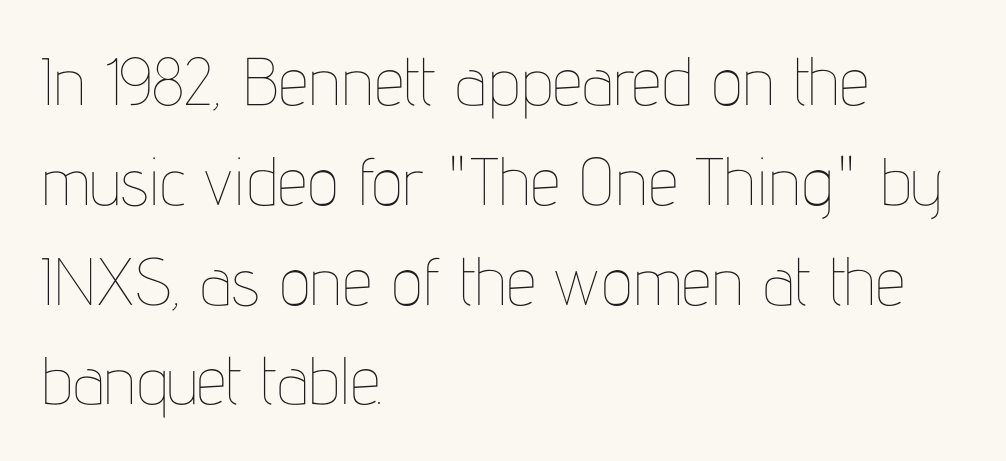
Plain, unruled lines of type. Alignment: flush left. Each word holds together tightly as a unit, with standard inter-letter gaps. Do the characters align in a grid? No, the font is proportional. It's the straight-up-and-down kind of type.
